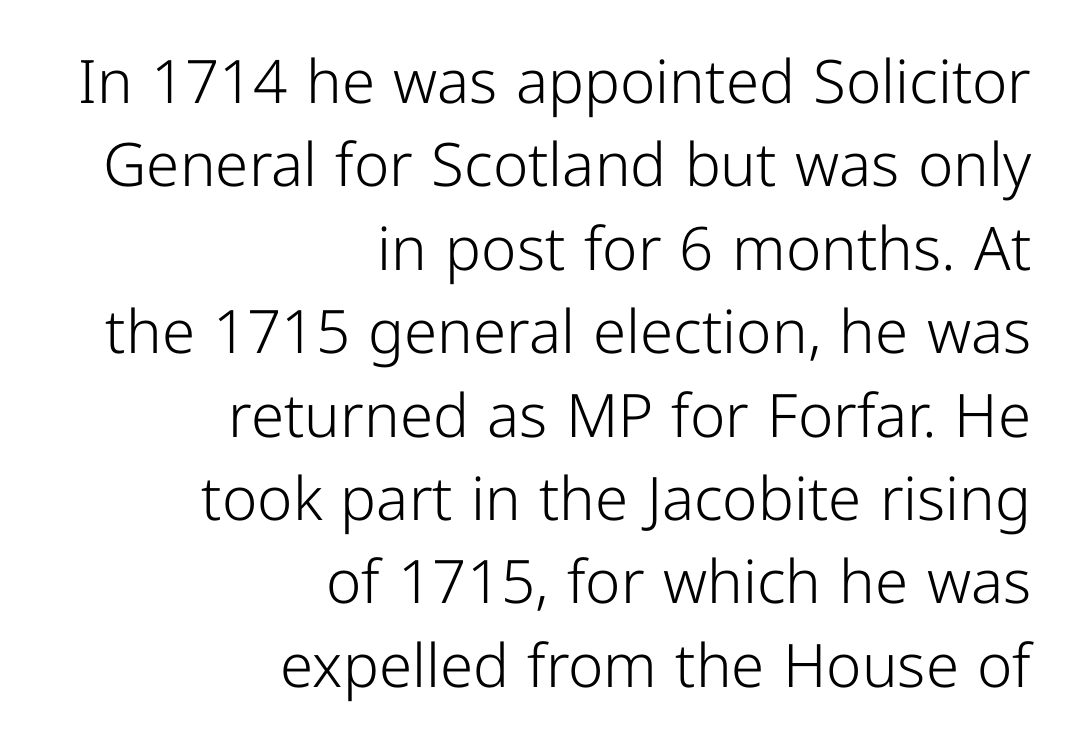
The string is rendered with underlining switched off. Notice how descenders clear the ascenders below comfortably — that's standard leading. Varying glyph widths throughout — classic text-font behaviour. Every stem runs plumb, perpendicular to the baseline. These lines are composed in type without serifs.
